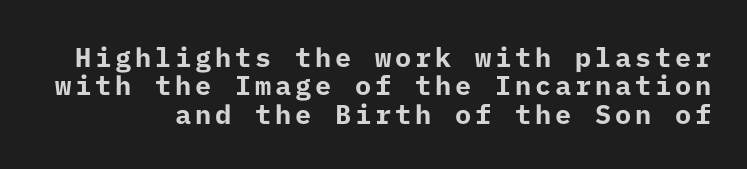
Q: Is the text bold? A: Yes.
Q: Is the text italic (slanted)? A: No, it is upright.
Q: Is the text underlined? A: No.
Q: Is the spacing between lines tight, normal or loose? A: Tight.
